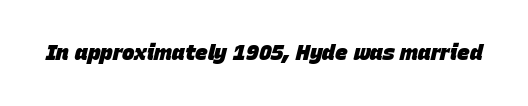
As a designer I'd log this as weight 700, bold. Quick note: underline off. An italicized treatment has been applied to the whole sample. The face used here is rendered with its standard letterfit.
